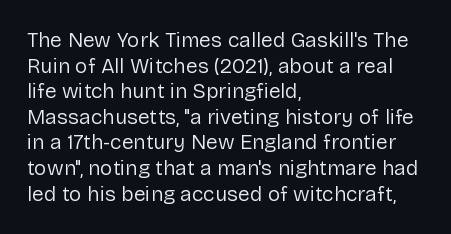
The image shows 21 px text type, upright; set left-aligned, line spacing 1.22x, normal letter spacing, not underlined.
